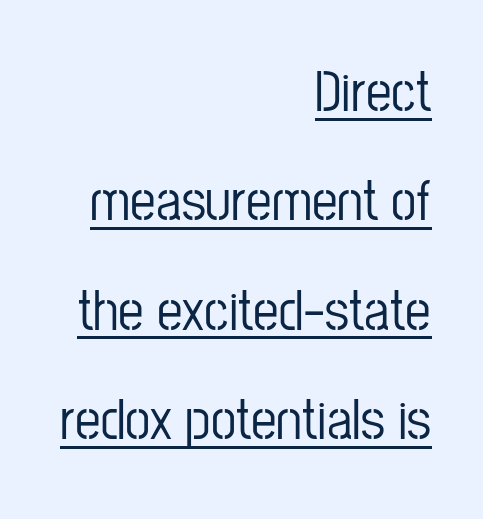
{"serif": "no", "italic": "no", "width": "condensed", "stroke_contrast": "low", "x_height": "medium", "monospaced": "no", "underline": "yes", "align": "right", "line_spacing": "loose", "line_spacing_ratio": 1.92, "letter_spacing": "normal", "letter_spacing_em": 0.0, "glyph_px": 57}
